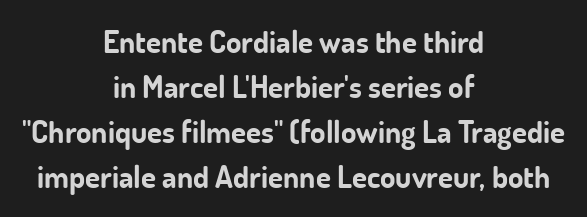
Q: Is the text bold? A: Yes.
Q: Is the text italic (slanted)? A: No, it is upright.
Q: Is the typeface a serif or a sans-serif typeface? A: Sans-serif.
Q: Is the text underlined? A: No.
Q: How is the paragraph aligned? A: Centered.
Q: Is the spacing between letters normal or unusually wide? A: Normal.
Q: Is the spacing between lines tight, normal or loose? A: Normal.
Q: Width (condensed, normal, or wide)? A: Normal.
Q: Stroke contrast? A: Low.
Q: x-height? A: Small.
Q: Monospaced? A: No.
